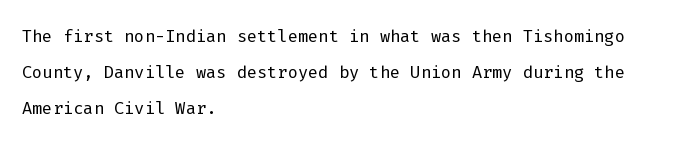
{"italic": "no", "bold": "no", "underline": "no", "align": "left", "line_spacing": "normal", "line_spacing_ratio": 1.49, "letter_spacing": "normal", "letter_spacing_em": 0.0, "glyph_px": 24}
